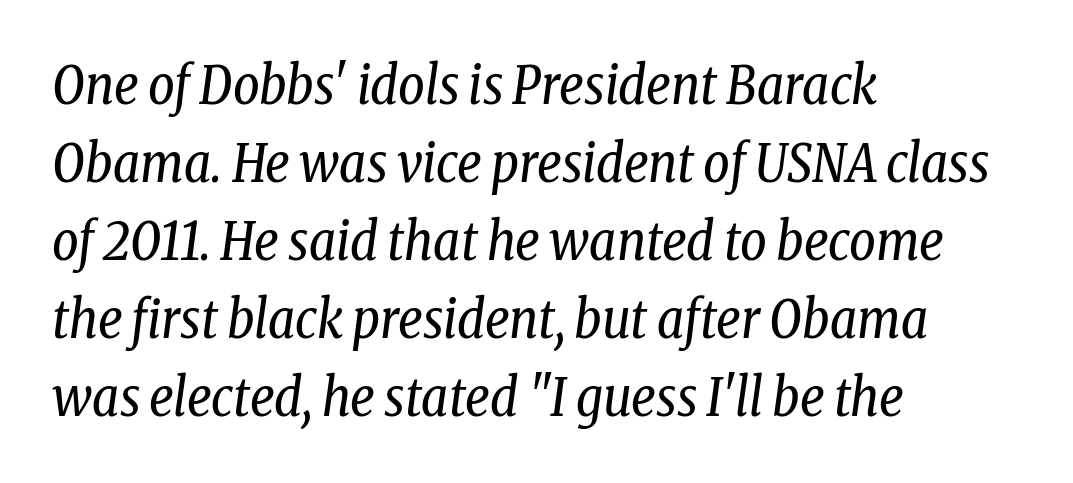
Q: Is the text bold? A: No.
Q: Is the text italic (slanted)? A: Yes, it leans right by about 8 degrees.
Q: Is the typeface a serif or a sans-serif typeface? A: Serif.
Q: Is the text underlined? A: No.
Q: How is the paragraph aligned? A: Left-aligned.
Q: Is the spacing between letters normal or unusually wide? A: Normal.
Q: Is the spacing between lines tight, normal or loose? A: Normal.
Q: Width (condensed, normal, or wide)? A: Condensed.
Q: Stroke contrast? A: Low.
Q: x-height? A: Medium.
Q: Monospaced? A: No.
